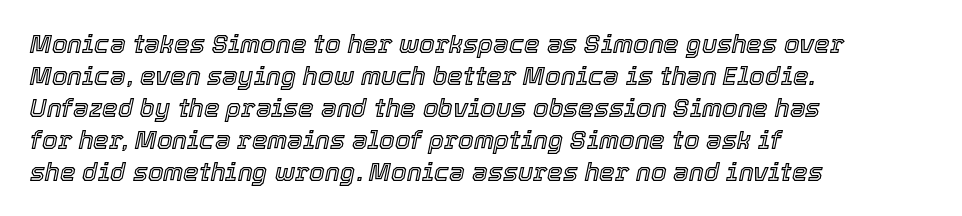
{"italic": "yes", "lean": "right", "slant_degrees": 12, "underline": "no", "align": "left", "line_spacing": "normal", "line_spacing_ratio": 1.28, "letter_spacing": "normal", "letter_spacing_em": 0.0, "glyph_px": 25}
